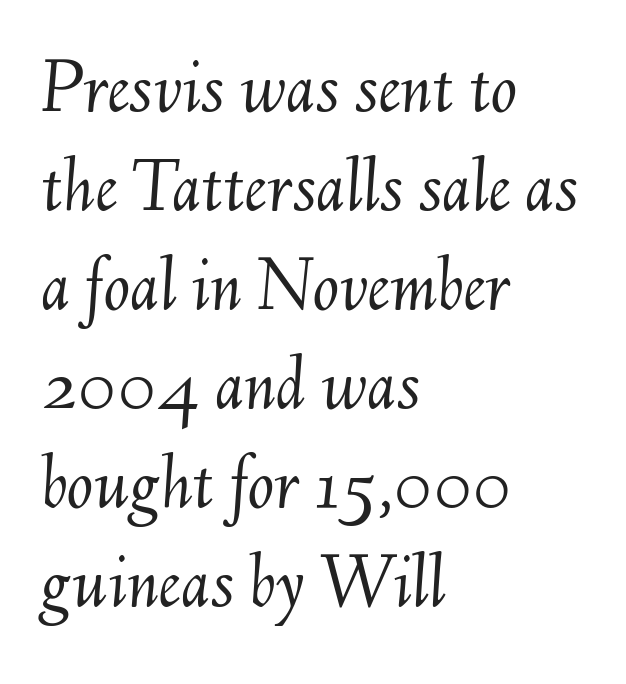
The image shows 78 px light type, italic (leaning right); set left-aligned, normal line spacing (1.27x), normal letter spacing, not underlined; medium stroke contrast and a small x-height.
